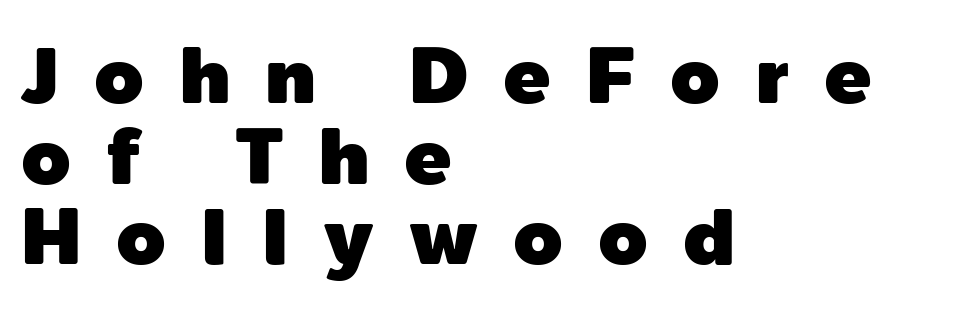
The image shows 79 px sans-serif type, upright; set left-aligned, tight line spacing (1.02x), unusually wide letter spacing (+0.44 em), not underlined; a medium x-height.
